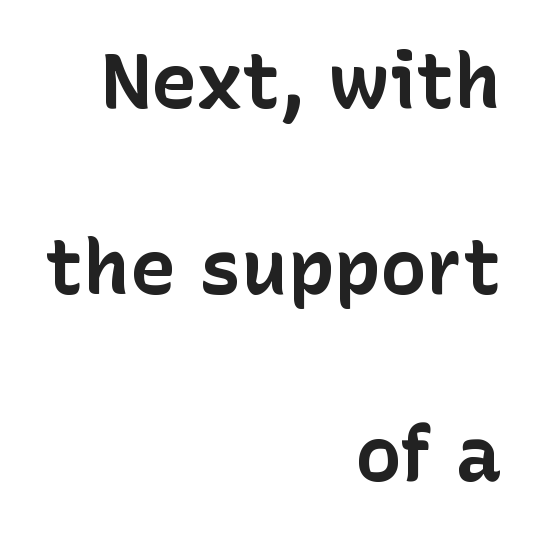
The image shows 77 px bold sans-serif type, upright; set right-aligned, loose line spacing (2.42x), normal letter spacing, not underlined; low stroke contrast and a medium x-height.
